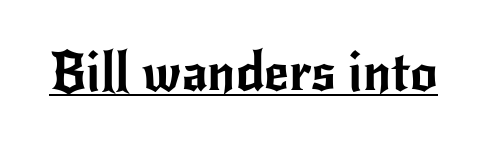
{"serif": "no", "italic": "no", "width": "normal", "stroke_contrast": "low", "x_height": "small", "monospaced": "no", "underline": "yes", "letter_spacing": "normal", "letter_spacing_em": 0.0, "glyph_px": 54}
